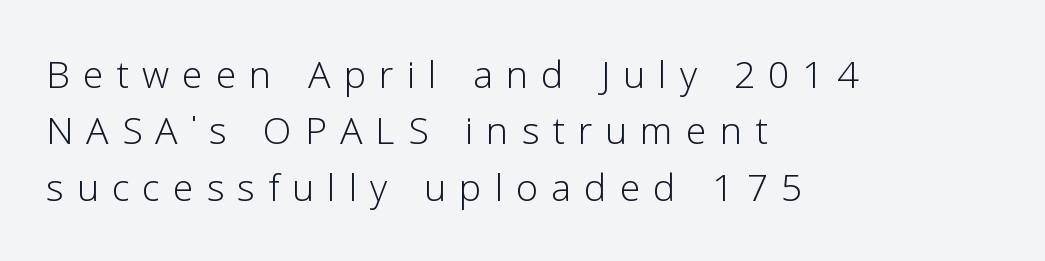
Q: Is the text bold? A: No.
Q: Is the text italic (slanted)? A: No, it is upright.
Q: Is the typeface a serif or a sans-serif typeface? A: Sans-serif.
Q: Is the text underlined? A: No.
Q: How is the paragraph aligned? A: Left-aligned.
Q: Is the spacing between letters normal or unusually wide? A: Unusually wide.
Q: Is the spacing between lines tight, normal or loose? A: Tight.
Q: Width (condensed, normal, or wide)? A: Normal.
Q: Stroke contrast? A: Low.
Q: x-height? A: Medium.
Q: Monospaced? A: No.
